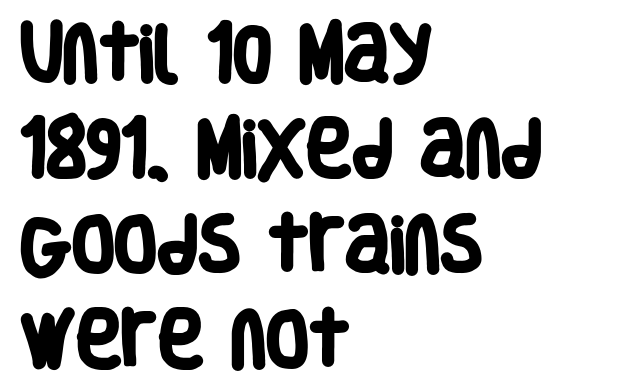
The image shows 62 px heavy, condensed sans-serif type; set left-aligned, normal line spacing (1.54x), normal letter spacing, not underlined; low stroke contrast and a large x-height.
